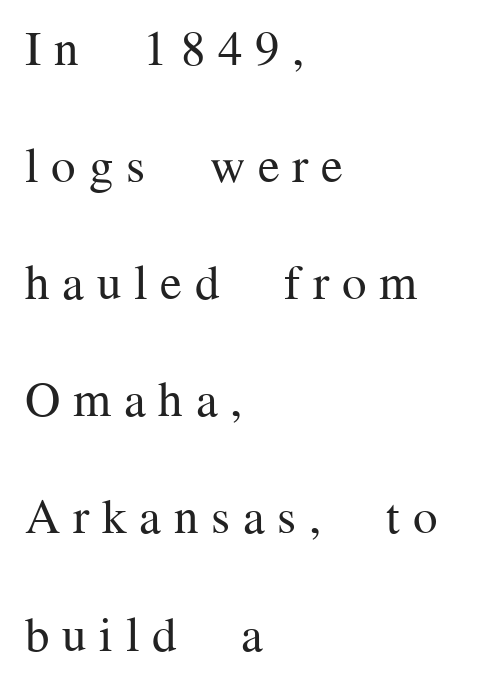
The image shows 49 px regular-weight serif type, upright; set left-aligned, loose line spacing (2.39x), unusually wide letter spacing (+0.26 em), not underlined; medium stroke contrast and a medium x-height.
